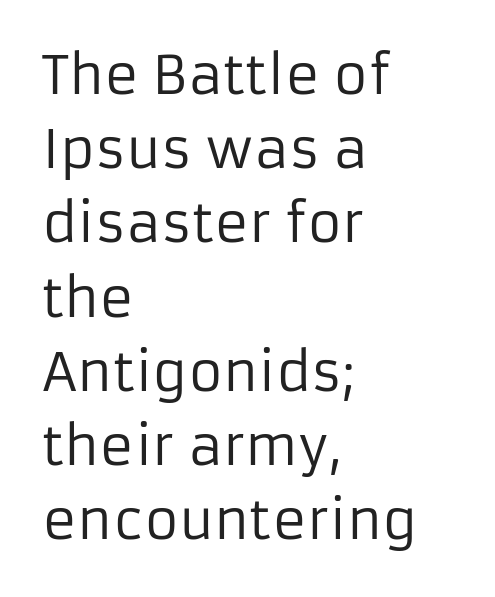
Q: Is the text bold? A: No.
Q: Is the text italic (slanted)? A: No, it is upright.
Q: Is the typeface a serif or a sans-serif typeface? A: Sans-serif.
Q: Is the text underlined? A: No.
Q: How is the paragraph aligned? A: Left-aligned.
Q: Is the spacing between letters normal or unusually wide? A: Normal.
Q: Is the spacing between lines tight, normal or loose? A: Normal.
Q: Width (condensed, normal, or wide)? A: Normal.
Q: Stroke contrast? A: Low.
Q: x-height? A: Medium.
Q: Monospaced? A: No.
